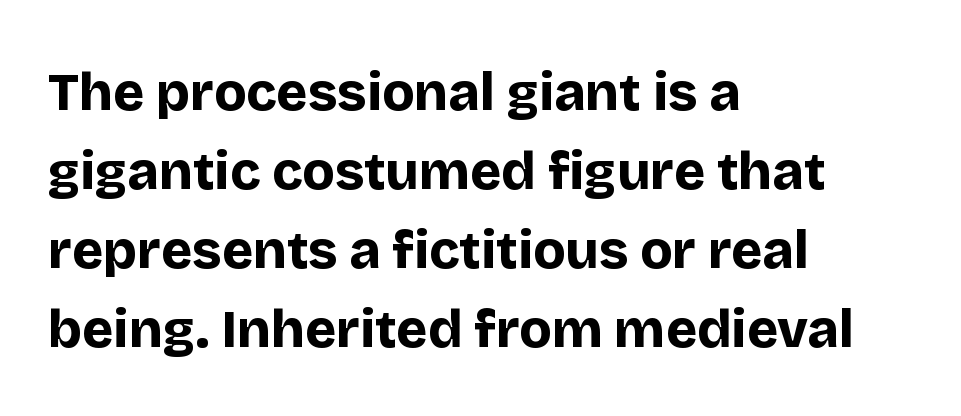
{"serif": "no", "italic": "no", "bold": "yes", "weight": "bold", "width": "normal", "stroke_contrast": "low", "x_height": "large", "monospaced": "no", "underline": "no", "align": "left", "line_spacing": "normal", "line_spacing_ratio": 1.49, "letter_spacing": "normal", "letter_spacing_em": 0.0, "glyph_px": 53}
